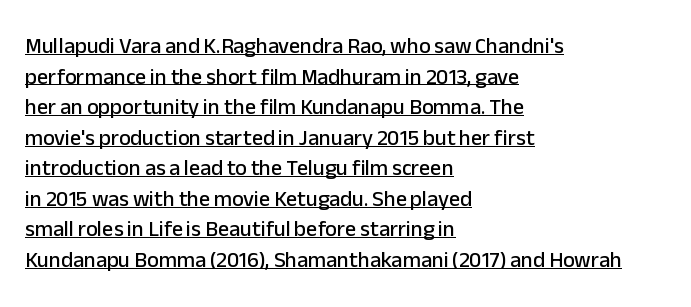
The image shows 22 px text type, upright; set left-aligned, normal line spacing (1.39x), normal letter spacing, underlined.
